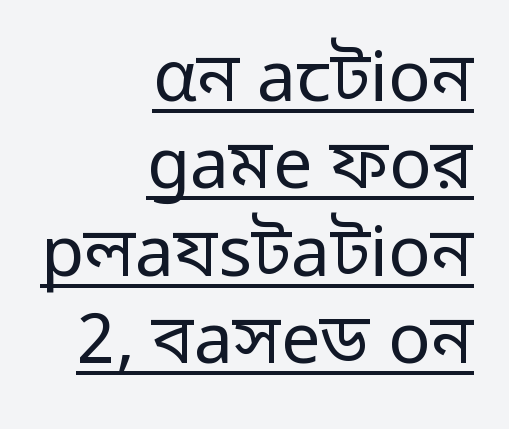
{"serif": "no", "italic": "no", "bold": "no", "weight": "regular", "width": "normal", "stroke_contrast": "low", "x_height": "medium", "monospaced": "no", "underline": "yes", "align": "right", "line_spacing": "normal", "line_spacing_ratio": 1.25, "letter_spacing": "normal", "letter_spacing_em": 0.0, "glyph_px": 70}
